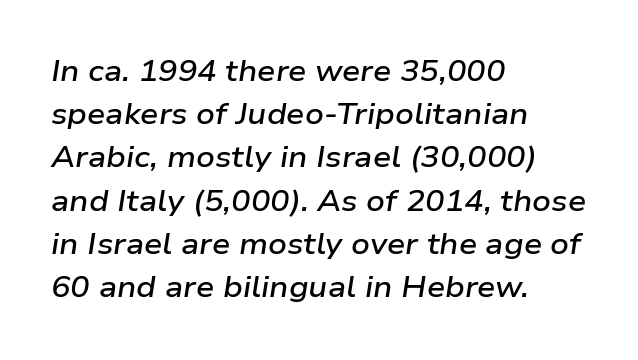
{"italic": "yes", "lean": "right", "slant_degrees": 9, "bold": "semi", "weight": "semibold", "width": "wide", "stroke_contrast": "low", "x_height": "medium", "monospaced": "no", "underline": "no", "align": "left", "line_spacing": "normal", "line_spacing_ratio": 1.49, "letter_spacing": "normal", "letter_spacing_em": 0.0, "glyph_px": 29}
